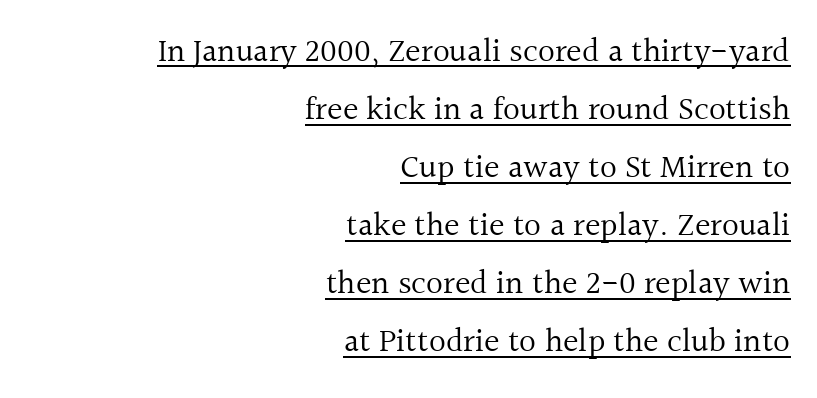
Q: Is the text bold? A: No.
Q: Is the text italic (slanted)? A: No, it is upright.
Q: Is the typeface a serif or a sans-serif typeface? A: Serif.
Q: Is the text underlined? A: Yes.
Q: How is the paragraph aligned? A: Right-aligned.
Q: Is the spacing between letters normal or unusually wide? A: Normal.
Q: Width (condensed, normal, or wide)? A: Normal.
Q: x-height? A: Medium.
Q: Monospaced? A: No.
